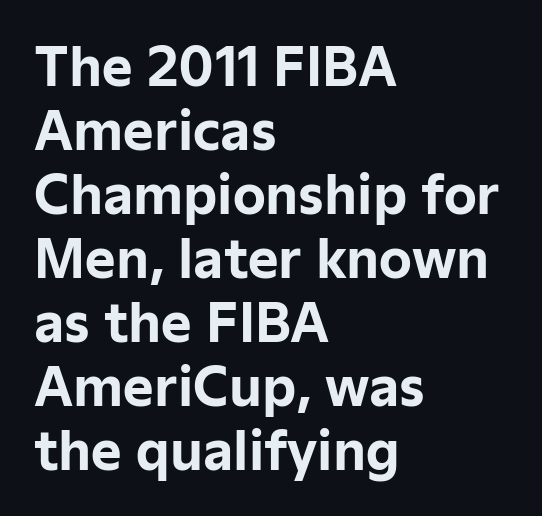
The image shows 52 px bold sans-serif type, upright; set left-aligned, line spacing 1.23x, normal letter spacing, not underlined; low stroke contrast and a medium x-height.
